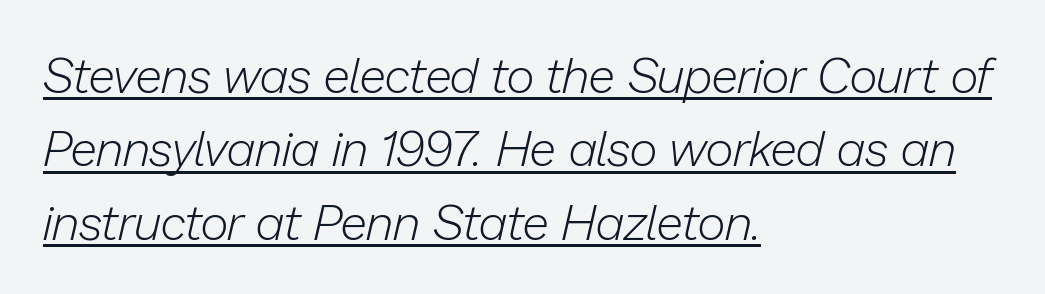
Inter-character spacing is left at the font's built-in metrics. When letters slant like this, we call the style italic. Does the copy run flush right? No — it runs flush left. Students, observe the line beneath the letters — that is underlining.
